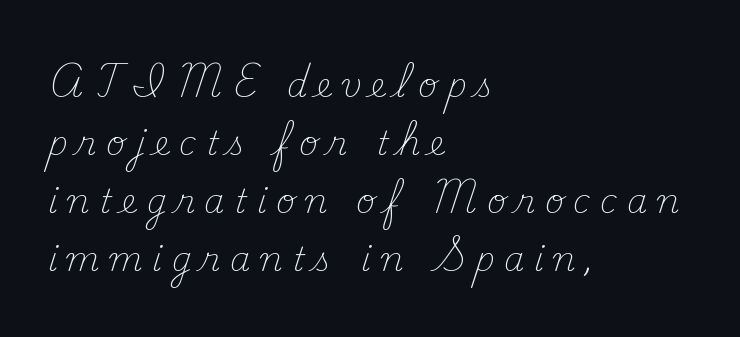
You can tell from the footed stems that serif type was used. Caption: expanded tracking, letters set apart. The string is rendered with underlining switched off. Does the copy run flush right? No — it runs flush left. The face used here is proportionally spaced, like ordinary book or web type.
